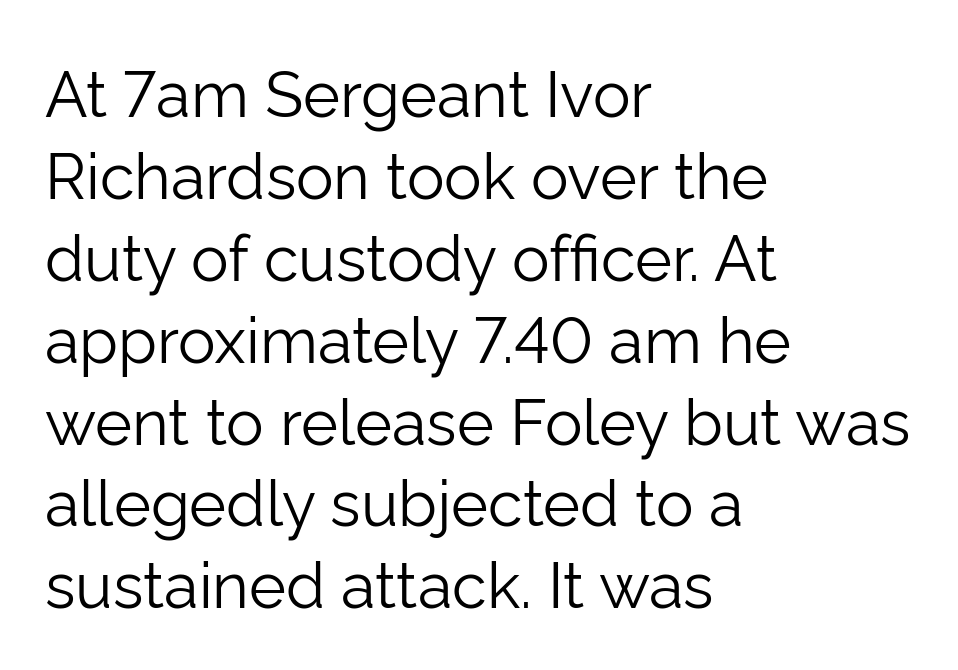
{"serif": "no", "italic": "no", "bold": "no", "weight": "light", "width": "normal", "stroke_contrast": "low", "x_height": "medium", "monospaced": "no", "underline": "no", "align": "left", "line_spacing": "normal", "line_spacing_ratio": 1.3, "letter_spacing": "normal", "letter_spacing_em": 0.0, "glyph_px": 63}
